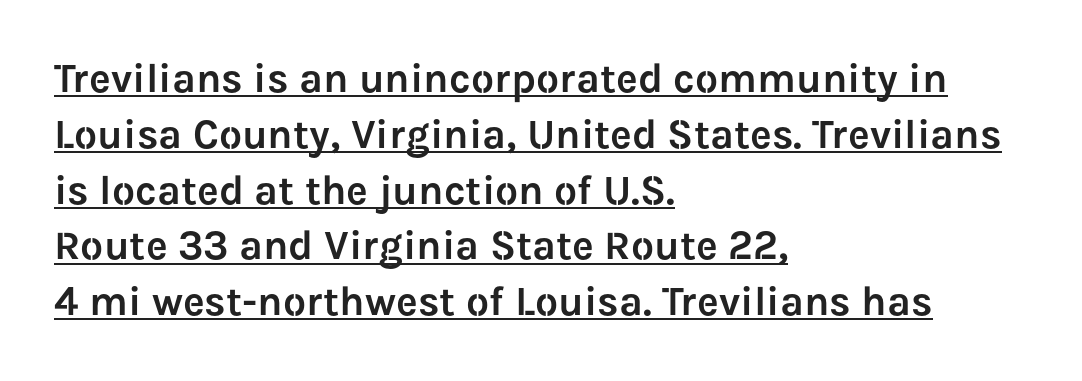
This sample uses an upright cut, with every glyph sitting square on the baseline. Line spacing here is normal. Does a line run under the words? Yes, clearly. The passage shown is typed in a proportional face where columns would drift. Line beginnings align vertically; line endings do not. The rendering keeps characters at their native spacing.
